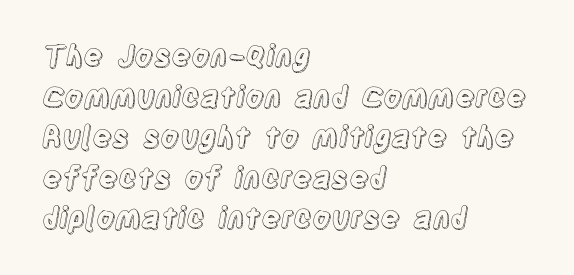
Left-aligned paragraph, ragged on the right. The space beneath each line is pristine and unruled. You could not count columns in this text — the font is proportionally spaced. A typesetter would call this leading conventional body-copy spacing. These lines keep a tight, regular rhythm from letter to letter.
